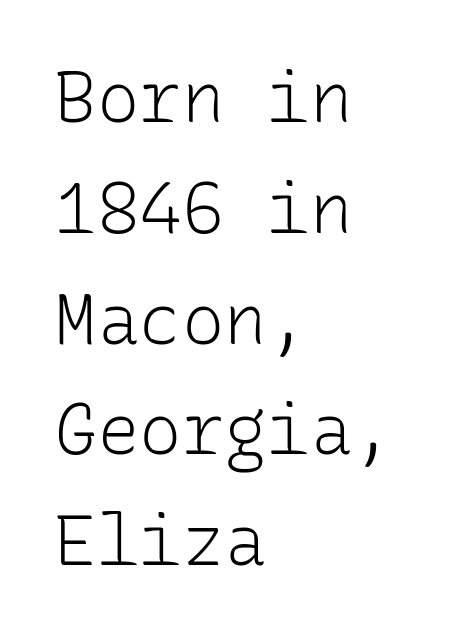
{"serif": "no", "italic": "no", "bold": "no", "weight": "light", "width": "normal", "stroke_contrast": "low", "x_height": "medium", "monospaced": "yes", "underline": "no", "align": "left", "line_spacing": "normal", "line_spacing_ratio": 1.56, "letter_spacing": "normal", "letter_spacing_em": 0.0, "glyph_px": 71}
